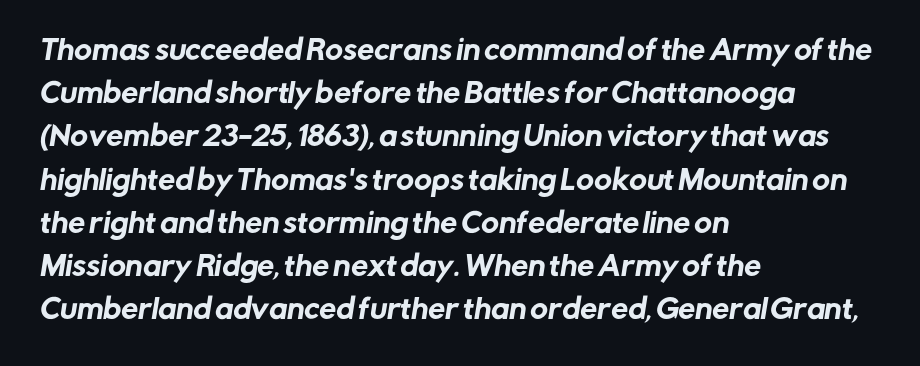
The image shows 27 px text type; set left-aligned, normal line spacing (1.6x), normal letter spacing, not underlined.
